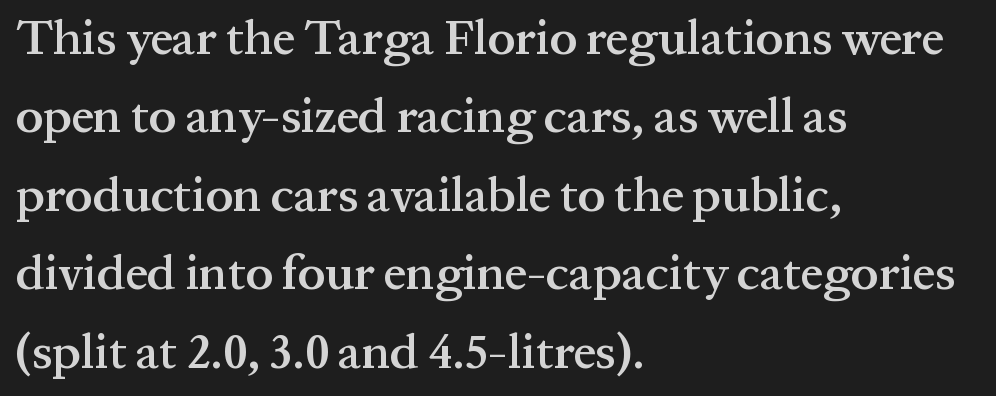
Q: Is the text bold? A: Semi-bold.
Q: Is the text italic (slanted)? A: No, it is upright.
Q: Is the typeface a serif or a sans-serif typeface? A: Serif.
Q: Is the text underlined? A: No.
Q: How is the paragraph aligned? A: Left-aligned.
Q: Is the spacing between letters normal or unusually wide? A: Normal.
Q: Is the spacing between lines tight, normal or loose? A: Normal.
Q: Width (condensed, normal, or wide)? A: Normal.
Q: Stroke contrast? A: Medium.
Q: x-height? A: Medium.
Q: Monospaced? A: No.
